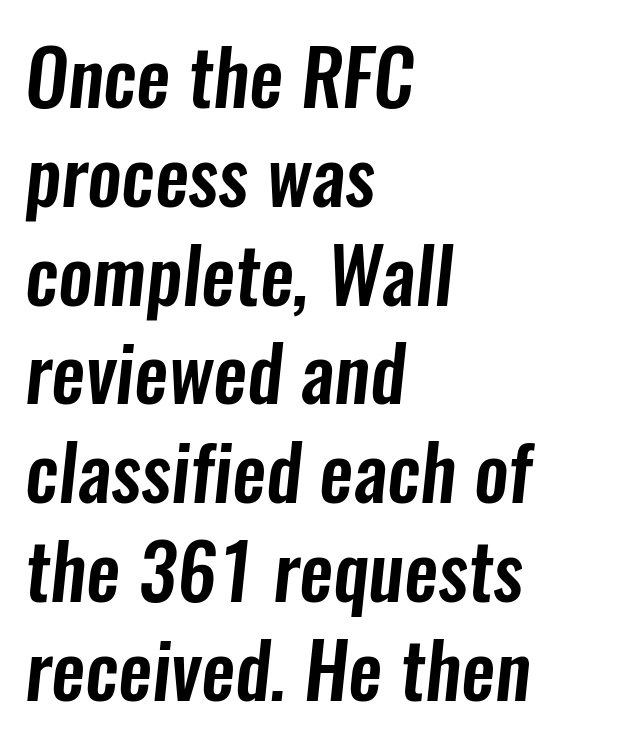
Is this a sans? Yes — the strokes have no serifs. Characters follow at the spacing the type designer built in. Short and long lines alike share a common starting point at left. Unmarked baselines from the first word to the last. This sample keeps an unexceptional amount of space between lines.
